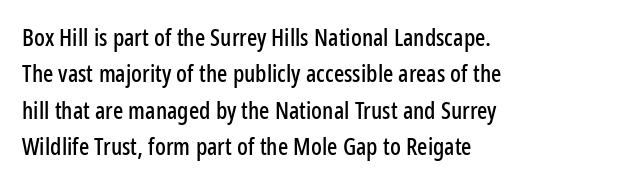
The image shows 24 px text type, upright; set left-aligned, normal line spacing (1.52x), normal letter spacing, not underlined.
